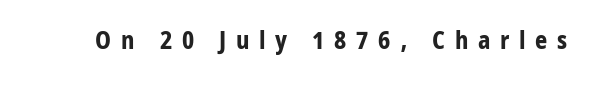
The image shows 24 px bold type, upright; set unusually wide letter spacing (+0.4 em), not underlined.
